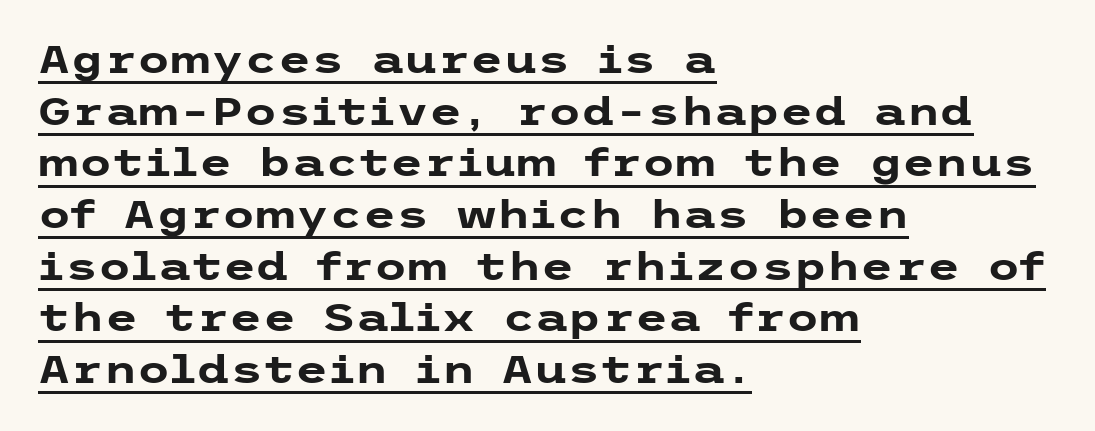
Q: Is the text bold? A: Yes.
Q: Is the text italic (slanted)? A: No, it is upright.
Q: Is the typeface a serif or a sans-serif typeface? A: Sans-serif.
Q: Is the text underlined? A: Yes.
Q: How is the paragraph aligned? A: Left-aligned.
Q: Is the spacing between letters normal or unusually wide? A: Normal.
Q: Is the spacing between lines tight, normal or loose? A: Normal.
Q: Width (condensed, normal, or wide)? A: Wide.
Q: Stroke contrast? A: Low.
Q: x-height? A: Medium.
